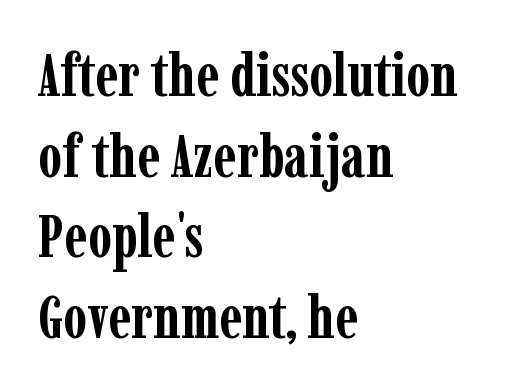
Q: Is the text bold? A: Yes.
Q: Is the text italic (slanted)? A: No, it is upright.
Q: Is the typeface a serif or a sans-serif typeface? A: Serif.
Q: Is the text underlined? A: No.
Q: How is the paragraph aligned? A: Left-aligned.
Q: Is the spacing between letters normal or unusually wide? A: Normal.
Q: Is the spacing between lines tight, normal or loose? A: Normal.
Q: Width (condensed, normal, or wide)? A: Condensed.
Q: Stroke contrast? A: Low.
Q: x-height? A: Medium.
Q: Monospaced? A: No.
